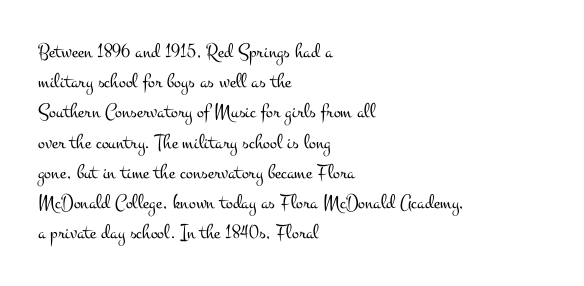
{"bold": "no", "underline": "no", "align": "left", "line_spacing": "normal", "line_spacing_ratio": 1.44, "letter_spacing": "normal", "letter_spacing_em": 0.0, "glyph_px": 21}
